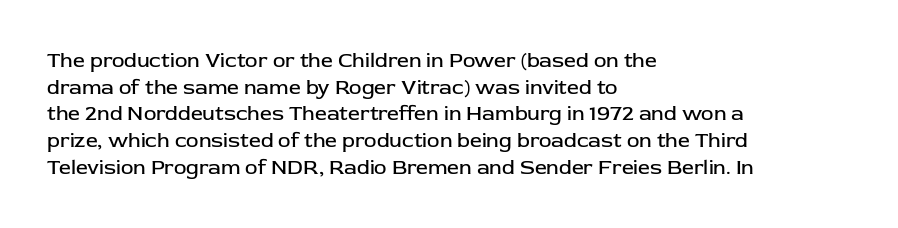
Summary of weight: not heavy and not bold. The vertical gap from one line to the next is medium. The type is set solid horizontally, with unmodified tracking. No italicization has been applied; the sample stays upright. The paragraph shown leans on its left margin. The gap between lines stays unmarked.
